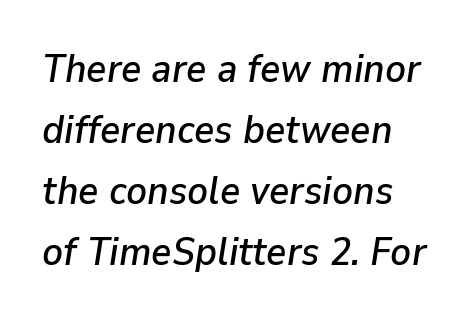
Default kerning and tracking; the words read as compact shapes. Line starts are locked; line ends wander. This sample has the flowing, uneven cadence of proportional lettering. The font's italic variant was chosen for this text. The baseline area is clear.
